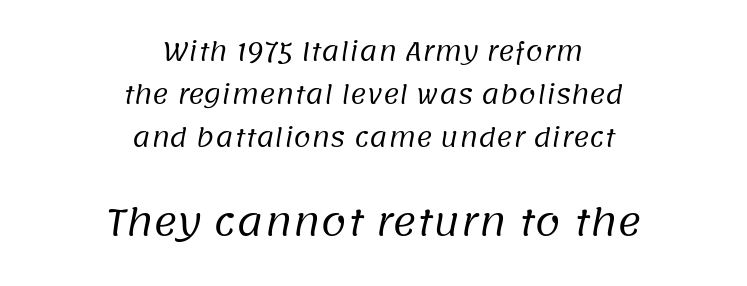
{"serif": "no", "bold": "no", "weight": "regular", "width": "normal", "stroke_contrast": "low", "x_height": "large", "monospaced": "no", "underline": "no", "align": "center", "line_spacing_ratio": 1.72, "letter_spacing": "normal", "letter_spacing_em": 0.0, "larger_block": "second", "size_ratio": 1.48, "glyph_px": 37}
